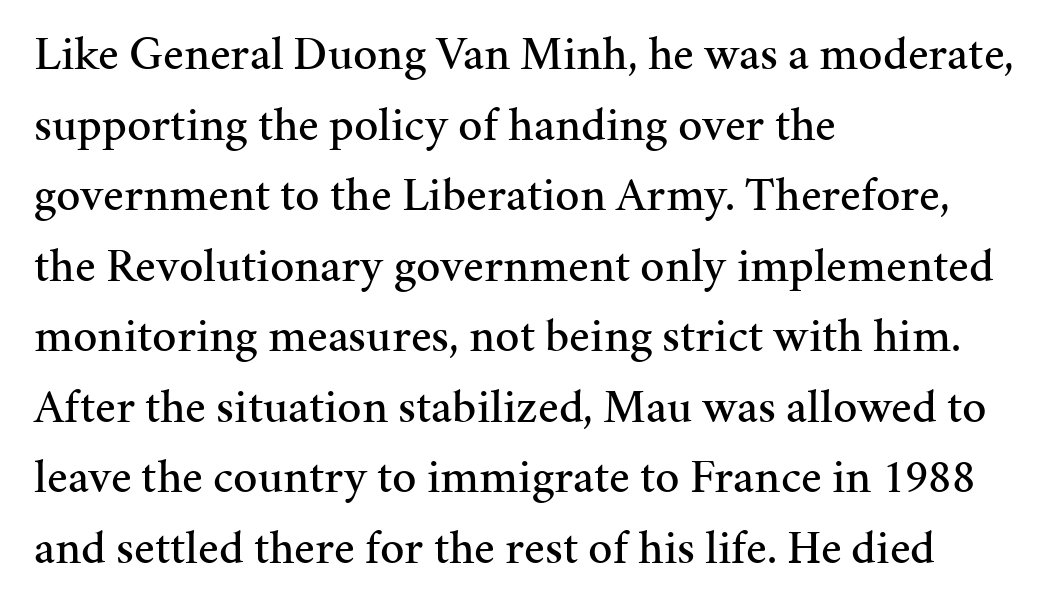
The image shows 48 px serif type, upright; set left-aligned, normal line spacing (1.47x), normal letter spacing, not underlined; medium stroke contrast and a medium x-height.
